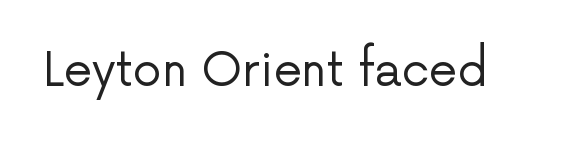
Q: Is the text bold? A: No.
Q: Is the text italic (slanted)? A: No, it is upright.
Q: Is the typeface a serif or a sans-serif typeface? A: Sans-serif.
Q: Is the text underlined? A: No.
Q: Is the spacing between letters normal or unusually wide? A: Normal.
Q: Width (condensed, normal, or wide)? A: Normal.
Q: Stroke contrast? A: Low.
Q: x-height? A: Medium.
Q: Monospaced? A: No.
